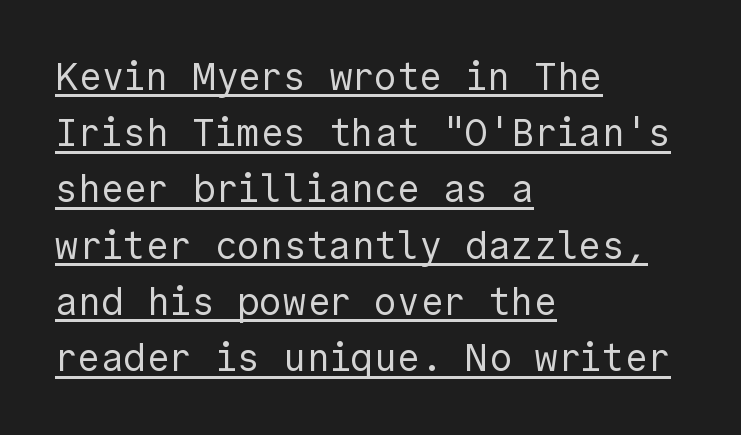
The image shows 38 px regular-weight sans-serif type, upright; set left-aligned, normal line spacing (1.48x), normal letter spacing, underlined; a medium x-height.
